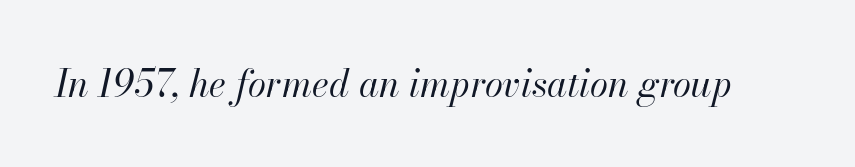
The image shows 37 px regular-weight type, italic (leaning right); set normal letter spacing, not underlined; high stroke contrast and a small x-height.
